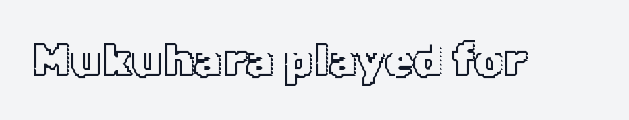
The image shows 46 px text type, upright; set normal letter spacing, not underlined; a medium x-height.
